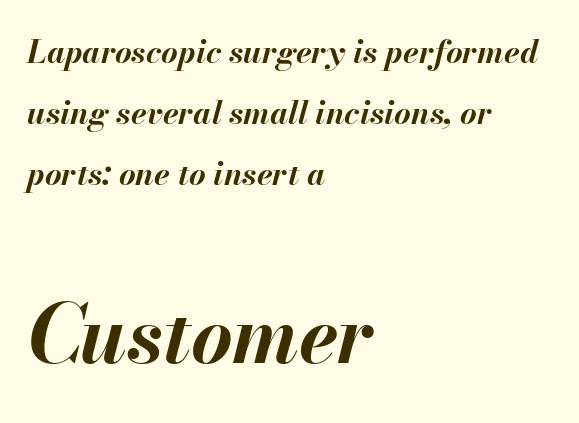
The image shows 80 px bold type, italic (leaning right); set left-aligned, loose line spacing (1.9x), normal letter spacing, not underlined; the second (bottom) block is 2.5x larger; medium stroke contrast and a small x-height.
